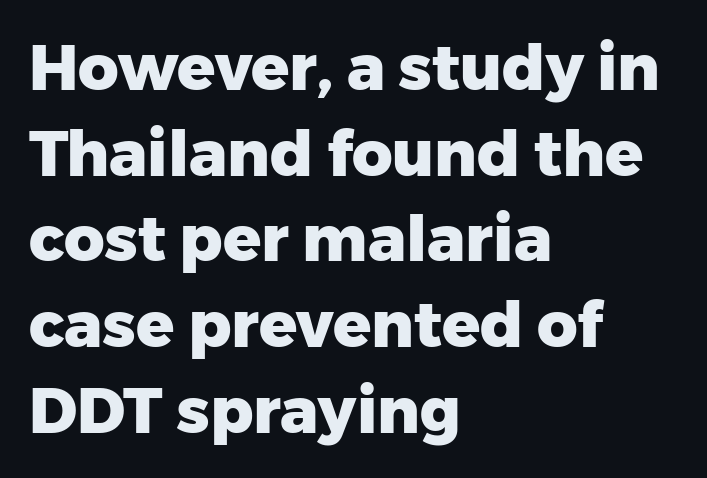
The image shows 63 px heavy sans-serif type, upright; set left-aligned, normal line spacing (1.36x), normal letter spacing, not underlined; low stroke contrast and a medium x-height.
